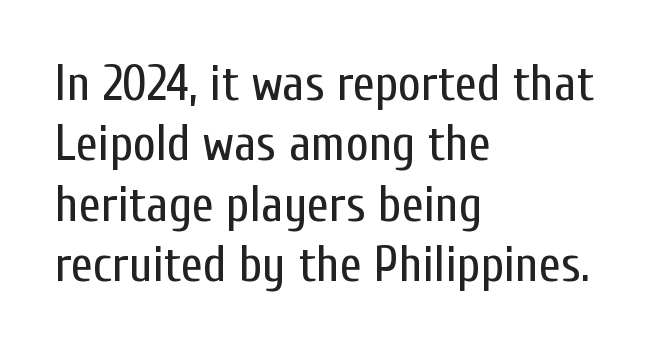
{"serif": "no", "italic": "no", "bold": "no", "weight": "regular", "width": "condensed", "stroke_contrast": "low", "x_height": "medium", "monospaced": "no", "underline": "no", "align": "left", "line_spacing_ratio": 1.21, "letter_spacing": "normal", "letter_spacing_em": 0.0, "glyph_px": 50}
